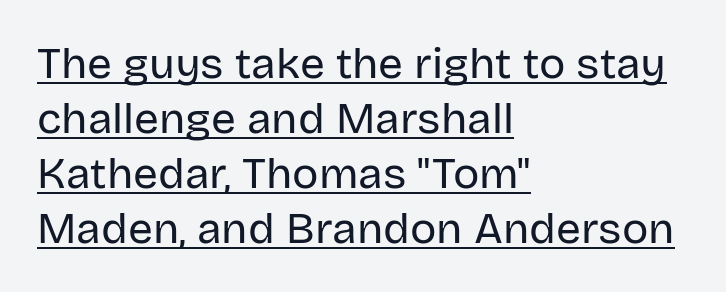
Q: Is the text bold? A: No.
Q: Is the text italic (slanted)? A: No, it is upright.
Q: Is the typeface a serif or a sans-serif typeface? A: Sans-serif.
Q: Is the text underlined? A: Yes.
Q: How is the paragraph aligned? A: Left-aligned.
Q: Is the spacing between letters normal or unusually wide? A: Normal.
Q: Is the spacing between lines tight, normal or loose? A: Normal.
Q: Width (condensed, normal, or wide)? A: Normal.
Q: Stroke contrast? A: Low.
Q: x-height? A: Large.
Q: Monospaced? A: No.
